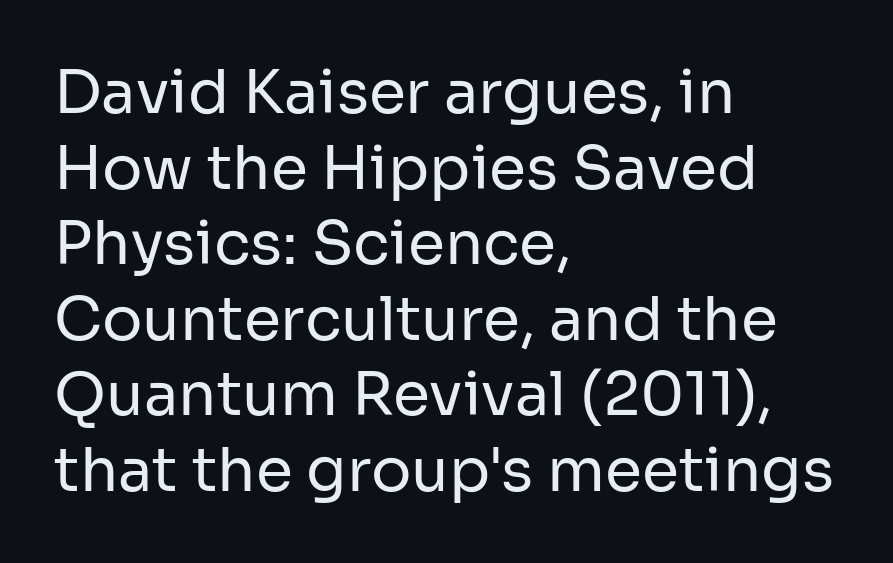
{"serif": "no", "italic": "no", "bold": "no", "weight": "regular", "width": "normal", "stroke_contrast": "low", "x_height": "medium", "monospaced": "no", "underline": "no", "align": "left", "line_spacing": "normal", "line_spacing_ratio": 1.26, "letter_spacing": "normal", "letter_spacing_em": 0.0, "glyph_px": 60}
